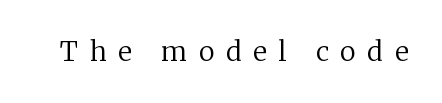
Q: Is the text bold? A: No.
Q: Is the text italic (slanted)? A: No, it is upright.
Q: Is the text underlined? A: No.
Q: Is the spacing between letters normal or unusually wide? A: Unusually wide.
